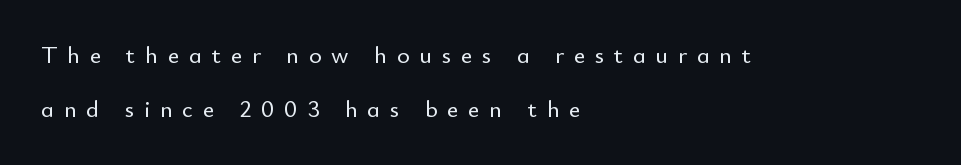
{"italic": "no", "underline": "no", "align": "left", "line_spacing": "loose", "line_spacing_ratio": 2.24, "letter_spacing": "wide", "letter_spacing_em": 0.41, "glyph_px": 24}
